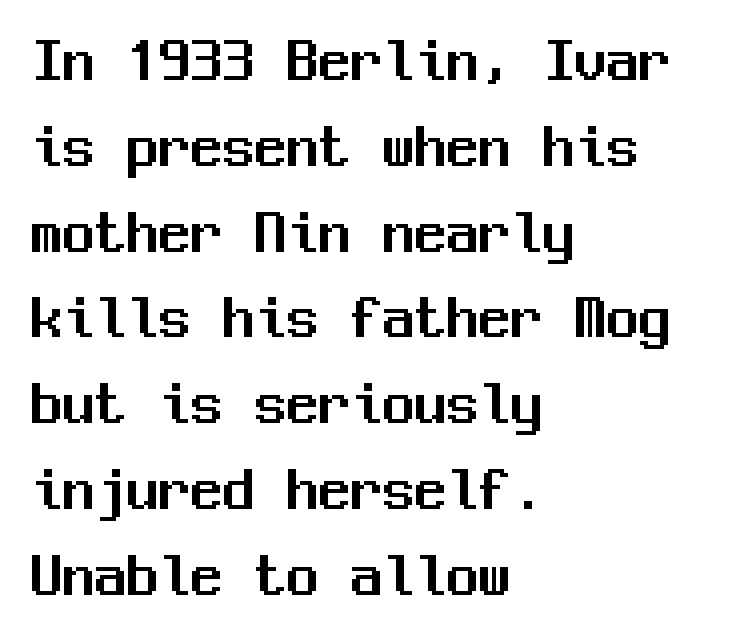
The image shows 64 px sans-serif type, upright, monospaced; set left-aligned, normal line spacing (1.34x), normal letter spacing, not underlined; medium stroke contrast and a medium x-height.
